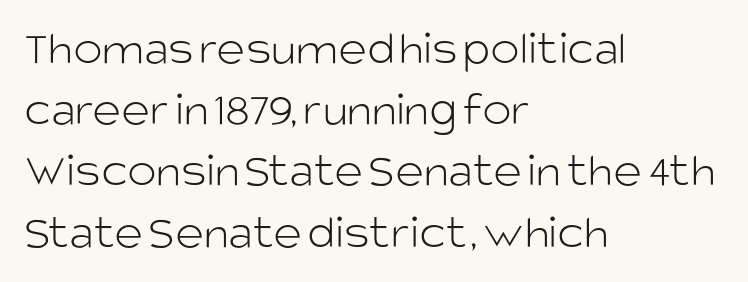
The image shows 49 px light sans-serif type, upright; set left-aligned, normal line spacing (1.25x), normal letter spacing, not underlined; low stroke contrast and a large x-height.
